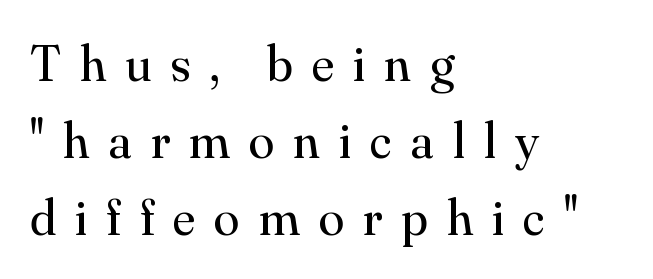
{"serif": "yes", "italic": "no", "bold": "no", "weight": "regular", "width": "normal", "stroke_contrast": "medium", "x_height": "small", "monospaced": "no", "underline": "no", "align": "left", "line_spacing": "normal", "line_spacing_ratio": 1.48, "letter_spacing": "wide", "letter_spacing_em": 0.37, "glyph_px": 52}
